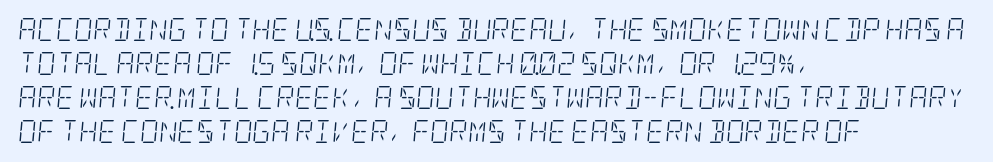
{"italic": "yes", "lean": "right", "slant_degrees": 5, "bold": "no", "underline": "no", "align": "left", "line_spacing": "normal", "line_spacing_ratio": 1.48, "letter_spacing": "normal", "letter_spacing_em": 0.0, "glyph_px": 23}
